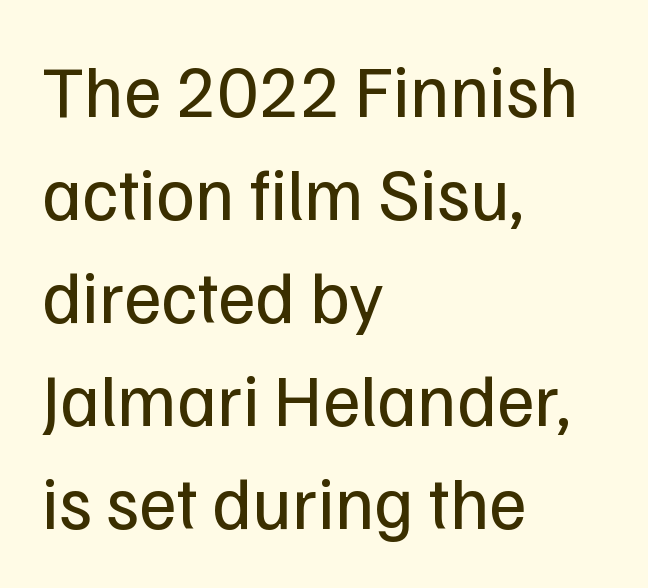
{"serif": "no", "italic": "no", "bold": "no", "weight": "regular", "width": "normal", "stroke_contrast": "low", "x_height": "medium", "monospaced": "no", "underline": "no", "align": "left", "line_spacing": "normal", "line_spacing_ratio": 1.41, "letter_spacing": "normal", "letter_spacing_em": 0.0, "glyph_px": 73}
